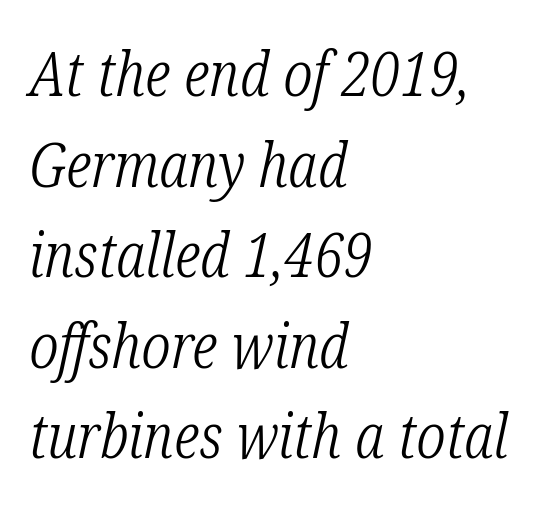
The image shows 62 px light, condensed serif type, italic (leaning right); set left-aligned, normal line spacing (1.46x), normal letter spacing, not underlined; low stroke contrast and a medium x-height.
